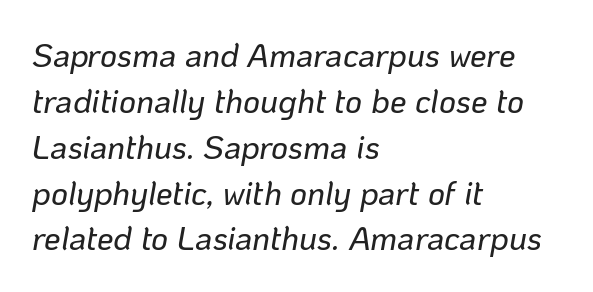
{"italic": "yes", "lean": "right", "slant_degrees": 10, "width": "normal", "stroke_contrast": "low", "x_height": "medium", "monospaced": "no", "underline": "no", "align": "left", "line_spacing": "normal", "line_spacing_ratio": 1.39, "letter_spacing": "normal", "letter_spacing_em": 0.0, "glyph_px": 33}
